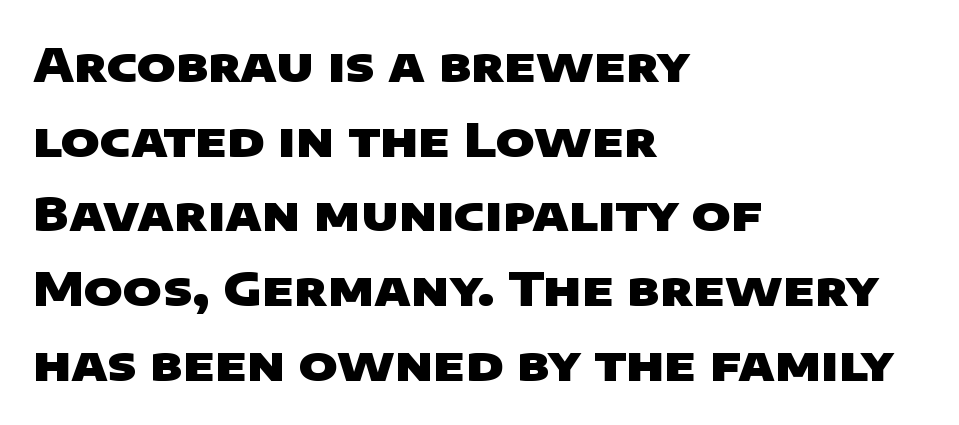
Each new line begins a customary step beneath the previous one. Between one letter and the next there's only the usual sliver of space. Any mark beneath the type? The region is blank. Alignment: flush left.
